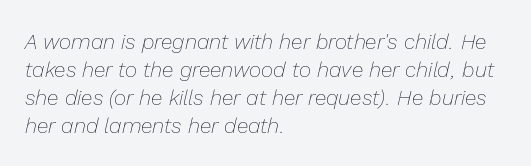
The image shows 21 px text type, italic (leaning right); set left-aligned, normal line spacing (1.33x), normal letter spacing, not underlined.
